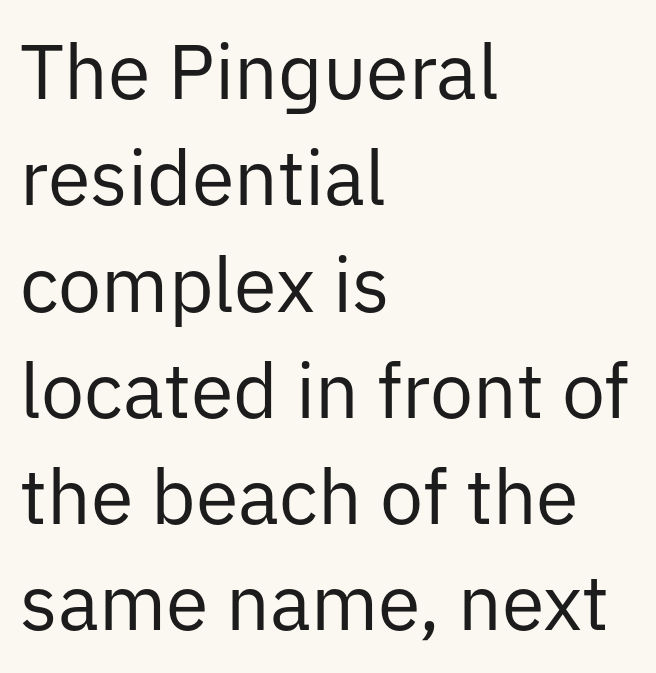
Layout note: lines flush left. Each stroke keeps to a modest, everyday thickness or less. A typesetter would mark this as roman, not italic. The space beneath each line is pristine and unruled.
